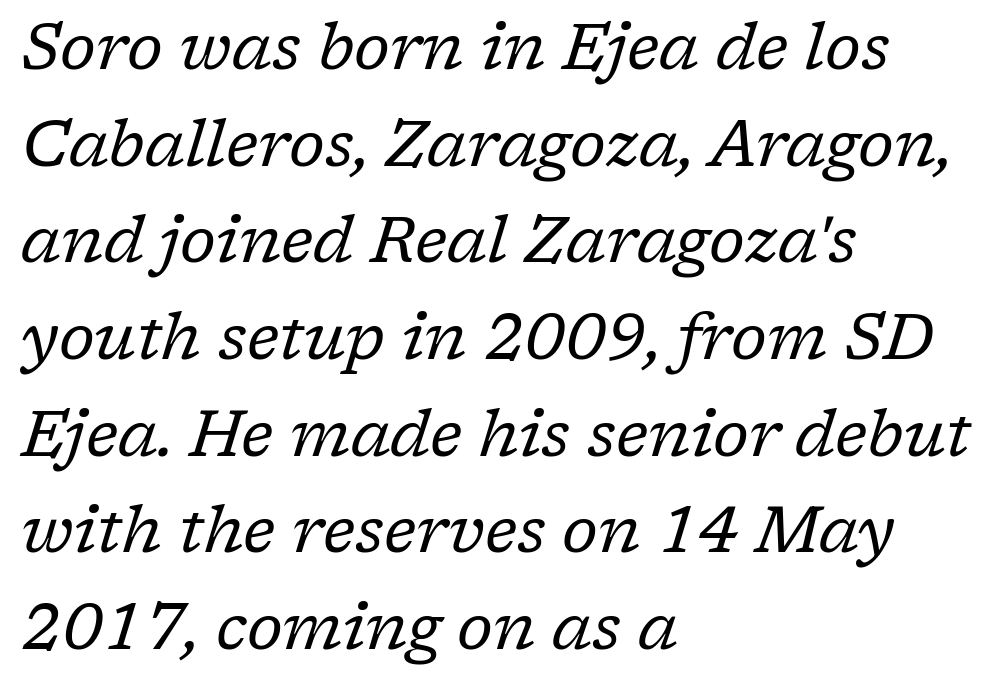
{"serif": "yes", "italic": "yes", "lean": "right", "slant_degrees": 17, "bold": "no", "weight": "regular", "width": "normal", "stroke_contrast": "low", "x_height": "medium", "monospaced": "no", "underline": "no", "align": "left", "line_spacing": "normal", "line_spacing_ratio": 1.51, "letter_spacing": "normal", "letter_spacing_em": 0.0, "glyph_px": 64}
